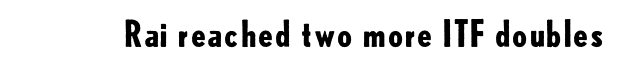
{"serif": "no", "italic": "no", "bold": "yes", "weight": "bold", "width": "normal", "stroke_contrast": "low", "x_height": "small", "monospaced": "no", "underline": "no", "letter_spacing": "normal", "letter_spacing_em": 0.0, "glyph_px": 35}
